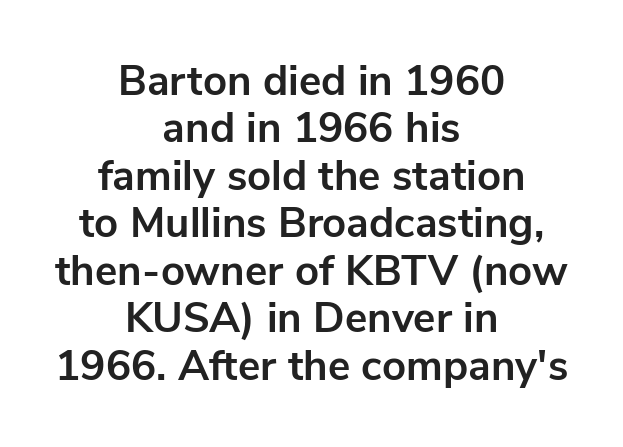
Q: Is the text bold? A: Yes.
Q: Is the text italic (slanted)? A: No, it is upright.
Q: Is the typeface a serif or a sans-serif typeface? A: Sans-serif.
Q: Is the text underlined? A: No.
Q: How is the paragraph aligned? A: Centered.
Q: Is the spacing between letters normal or unusually wide? A: Normal.
Q: Is the spacing between lines tight, normal or loose? A: Tight.
Q: Width (condensed, normal, or wide)? A: Normal.
Q: Stroke contrast? A: Low.
Q: x-height? A: Medium.
Q: Monospaced? A: No.
